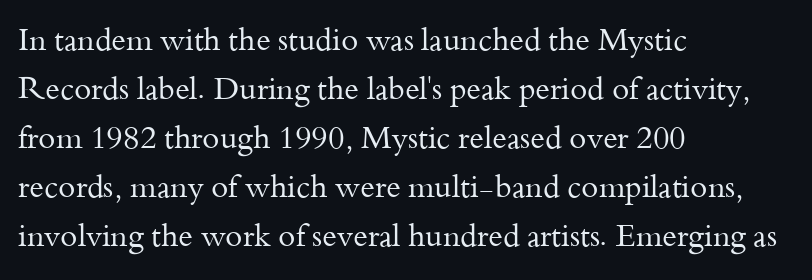
{"serif": "yes", "italic": "no", "bold": "no", "weight": "regular", "width": "normal", "stroke_contrast": "medium", "x_height": "small", "monospaced": "no", "underline": "no", "align": "left", "line_spacing": "normal", "line_spacing_ratio": 1.58, "letter_spacing": "normal", "letter_spacing_em": 0.0, "glyph_px": 31}
